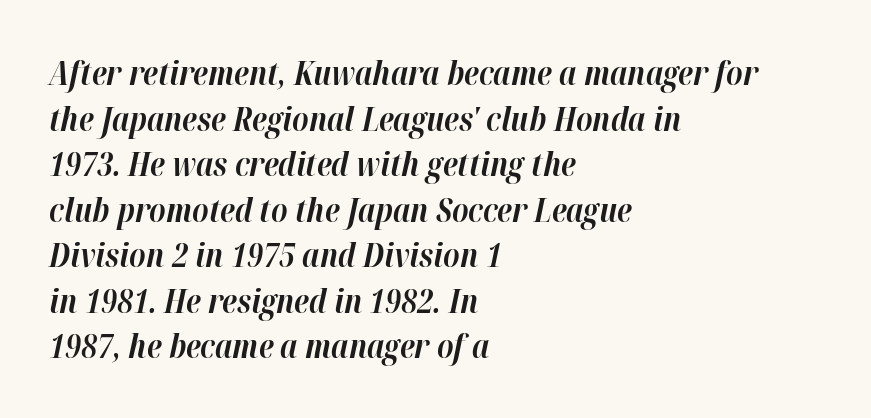
The image shows 33 px bold type, italic (leaning right); set left-aligned, normal line spacing (1.38x), normal letter spacing, not underlined; high stroke contrast and a medium x-height.
